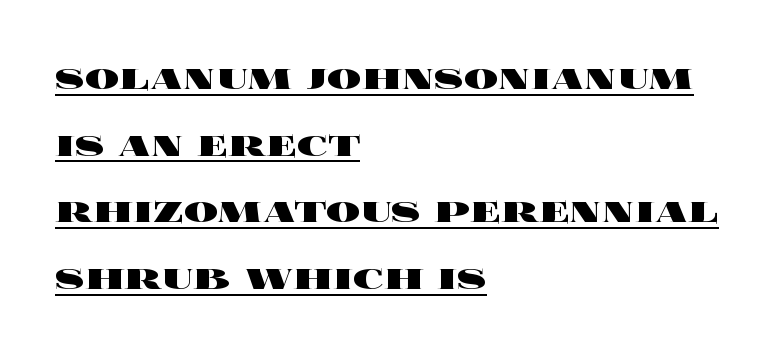
Q: Is the text bold? A: Yes.
Q: Is the text italic (slanted)? A: No, it is upright.
Q: Is the text underlined? A: Yes.
Q: How is the paragraph aligned? A: Left-aligned.
Q: Is the spacing between letters normal or unusually wide? A: Normal.
Q: Is the spacing between lines tight, normal or loose? A: Normal.
Q: Width (condensed, normal, or wide)? A: Wide.
Q: x-height? A: Large.
Q: Monospaced? A: No.
